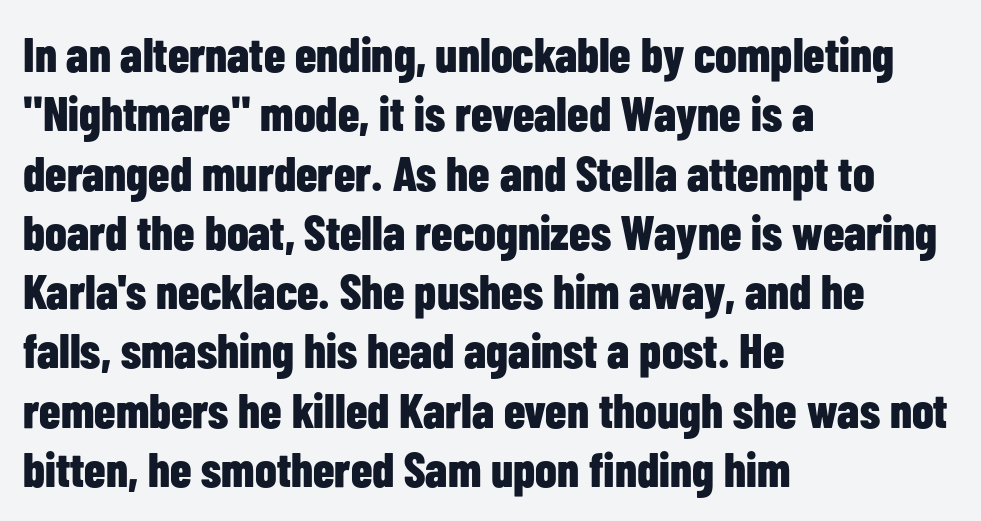
The image shows 49 px bold, condensed sans-serif type, upright; set left-aligned, line spacing 1.21x, normal letter spacing, not underlined; low stroke contrast and a medium x-height.
